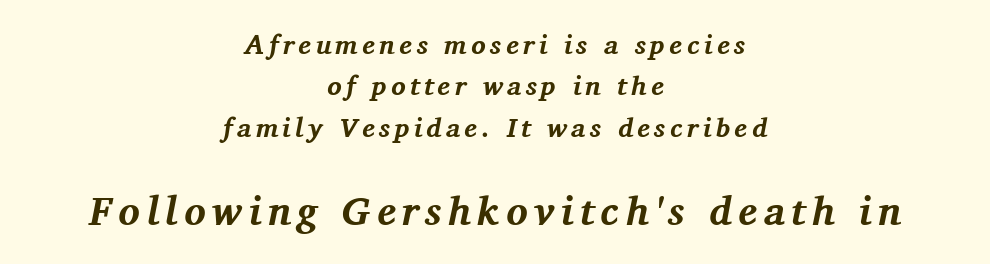
{"serif": "yes", "italic": "yes", "lean": "right", "slant_degrees": 11, "bold": "yes", "weight": "bold", "width": "normal", "stroke_contrast": "medium", "x_height": "medium", "monospaced": "no", "underline": "no", "align": "center", "line_spacing": "normal", "line_spacing_ratio": 1.53, "larger_block": "second", "size_ratio": 1.48, "glyph_px": 40}
